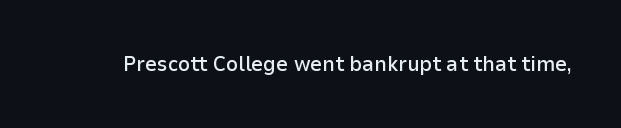
The image shows 21 px text type, upright; set normal letter spacing, not underlined.
